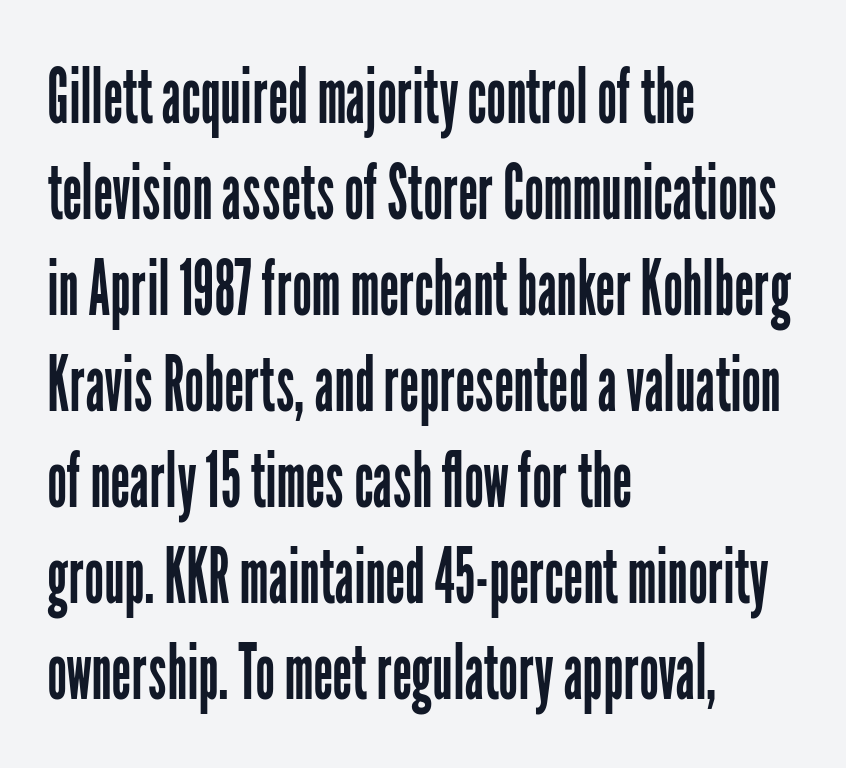
Q: Is the text bold? A: No.
Q: Is the text italic (slanted)? A: No, it is upright.
Q: Is the typeface a serif or a sans-serif typeface? A: Sans-serif.
Q: Is the text underlined? A: No.
Q: How is the paragraph aligned? A: Left-aligned.
Q: Is the spacing between letters normal or unusually wide? A: Normal.
Q: Width (condensed, normal, or wide)? A: Condensed.
Q: Stroke contrast? A: Low.
Q: x-height? A: Medium.
Q: Monospaced? A: No.
